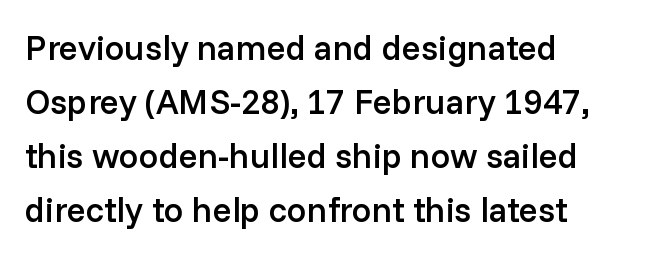
{"serif": "no", "italic": "no", "bold": "semi", "weight": "semibold", "width": "normal", "stroke_contrast": "low", "x_height": "medium", "monospaced": "no", "underline": "no", "align": "left", "line_spacing": "normal", "line_spacing_ratio": 1.54, "letter_spacing": "normal", "letter_spacing_em": 0.0, "glyph_px": 35}
